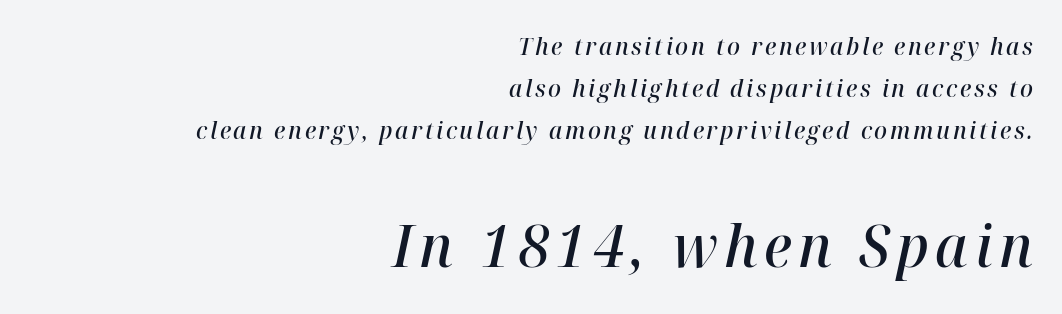
Q: Is the text bold? A: Semi-bold.
Q: Is the text italic (slanted)? A: Yes, it leans right by about 12 degrees.
Q: Is the text underlined? A: No.
Q: How is the paragraph aligned? A: Right-aligned.
Q: Which block of text is set in a larger size, the first (top) or the second (bottom)? A: The second (bottom) one.
Q: Width (condensed, normal, or wide)? A: Normal.
Q: Stroke contrast? A: High.
Q: x-height? A: Medium.
Q: Monospaced? A: No.
